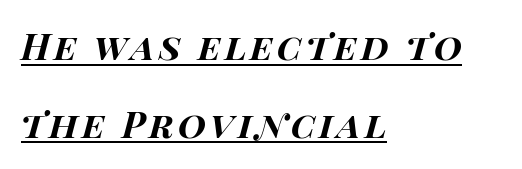
{"italic": "yes", "lean": "right", "slant_degrees": 14, "bold": "yes", "weight": "bold", "width": "wide", "stroke_contrast": "high", "x_height": "large", "monospaced": "no", "underline": "yes", "align": "left", "line_spacing": "loose", "line_spacing_ratio": 2.16, "glyph_px": 36}
